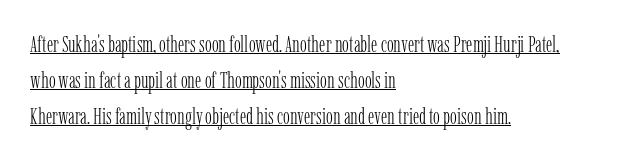
The face used here appears with an underline applied. The passage shown stacks its lines at a standard gap. Posture: upright roman. Stroke thickness stays within the range of a standard reading face or lighter. This sample uses plain, unmodified letter spacing.
